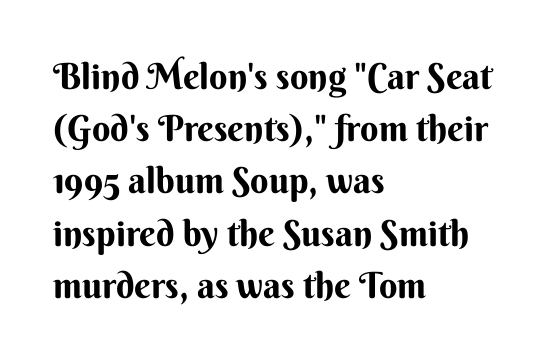
Notice how descenders clear the ascenders below comfortably — that's standard leading. Bare-footed words on every line. No feet cap the strokes, marking this as sans-serif type. Nope, not italic — everything's standing straight. Proportional: the letters do not fall into vertical columns.
